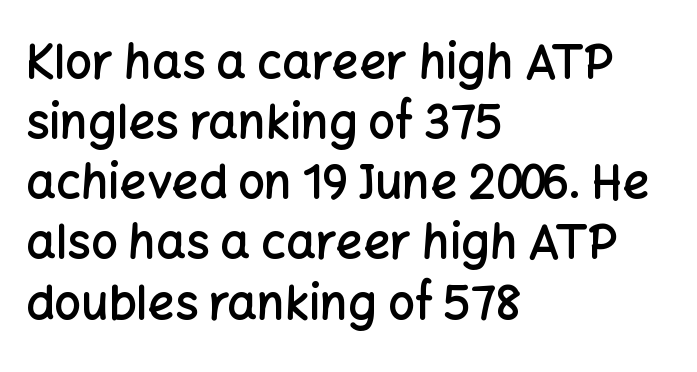
Q: Is the text bold? A: Semi-bold.
Q: Is the text italic (slanted)? A: No, it is upright.
Q: Is the typeface a serif or a sans-serif typeface? A: Sans-serif.
Q: Is the text underlined? A: No.
Q: How is the paragraph aligned? A: Left-aligned.
Q: Is the spacing between letters normal or unusually wide? A: Normal.
Q: Is the spacing between lines tight, normal or loose? A: Normal.
Q: Width (condensed, normal, or wide)? A: Normal.
Q: Stroke contrast? A: Low.
Q: x-height? A: Medium.
Q: Monospaced? A: No.
